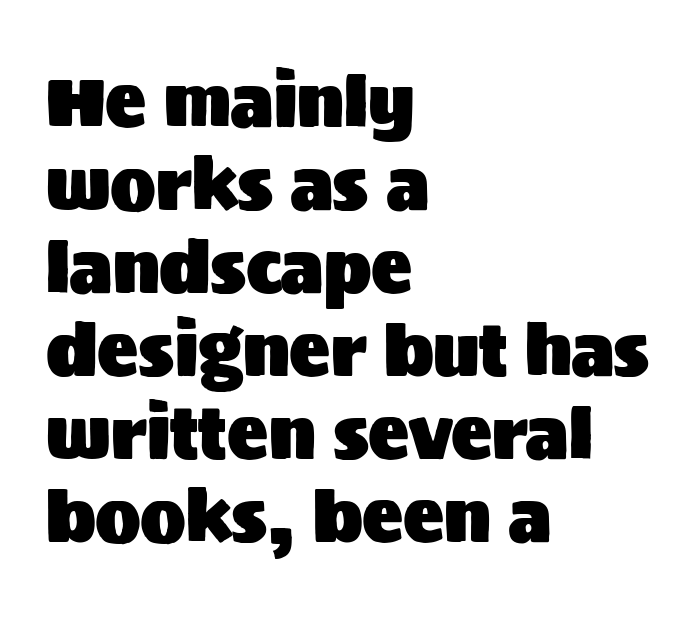
Q: Is the text italic (slanted)? A: No, it is upright.
Q: Is the typeface a serif or a sans-serif typeface? A: Sans-serif.
Q: Is the text underlined? A: No.
Q: How is the paragraph aligned? A: Left-aligned.
Q: Is the spacing between letters normal or unusually wide? A: Normal.
Q: Width (condensed, normal, or wide)? A: Normal.
Q: Stroke contrast? A: Medium.
Q: x-height? A: Large.
Q: Monospaced? A: No.
